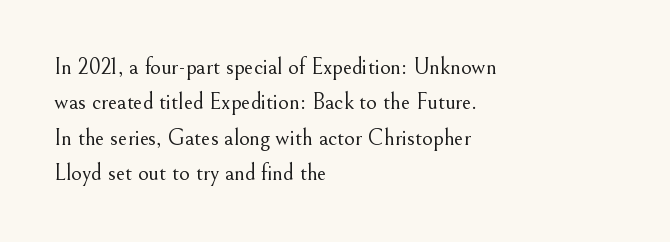
The image shows 23 px text type, upright; set left-aligned, normal line spacing (1.54x), normal letter spacing, not underlined.
